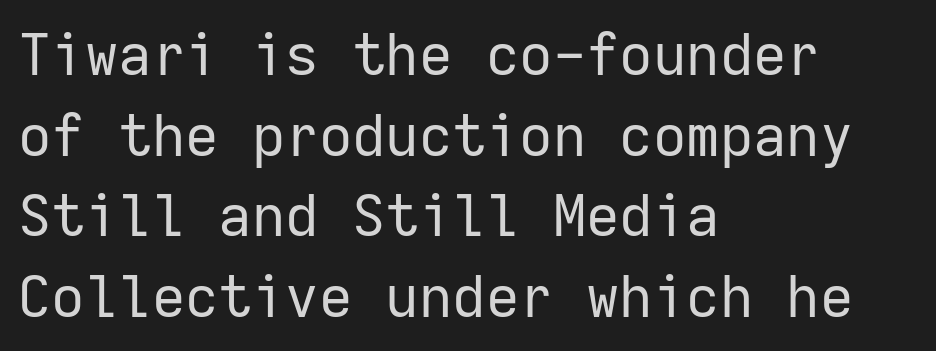
{"serif": "no", "italic": "no", "bold": "no", "weight": "regular", "width": "normal", "stroke_contrast": "low", "x_height": "medium", "monospaced": "yes", "underline": "no", "align": "left", "line_spacing": "normal", "line_spacing_ratio": 1.39, "letter_spacing": "normal", "letter_spacing_em": 0.0, "glyph_px": 58}
